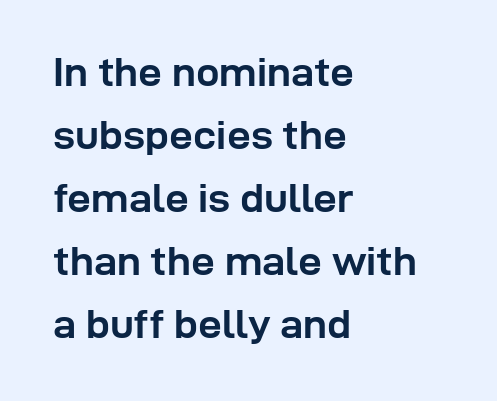
The type is set solid horizontally, with unmodified tracking. Quick note: not italic, upright. Anything drawn beneath the words? Only blank space. How heavy is the stroke? Heavy — this is a bold.
